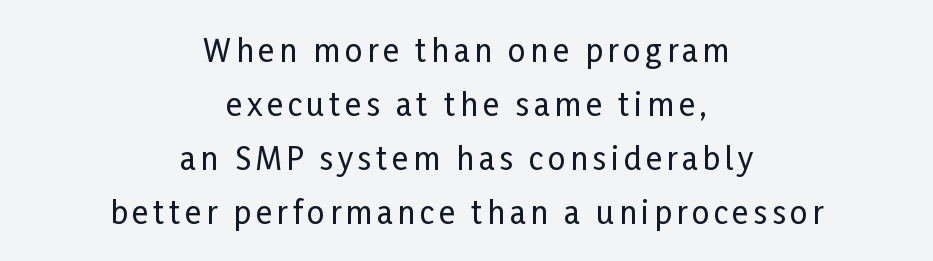
Check under the words: just untouched page. Is the block centered? Yes — each line is placed symmetrically about the middle. The type sits square on the baseline with zero lean. Serifs: no, the terminals of the letterforms are clean. Each letter keeps its own natural width here, so spacing adapts to shape.
